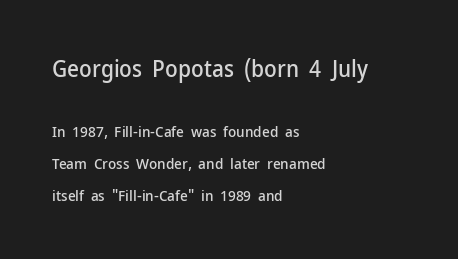
Q: Is the text italic (slanted)? A: No, it is upright.
Q: Is the text underlined? A: No.
Q: How is the paragraph aligned? A: Left-aligned.
Q: Is the spacing between letters normal or unusually wide? A: Normal.
Q: Is the spacing between lines tight, normal or loose? A: Loose.
Q: Which block of text is set in a larger size, the first (top) or the second (bottom)? A: The first (top) one.
